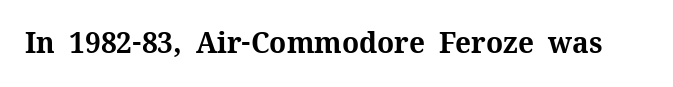
Q: Is the text bold? A: Yes.
Q: Is the text italic (slanted)? A: No, it is upright.
Q: Is the typeface a serif or a sans-serif typeface? A: Serif.
Q: Is the text underlined? A: No.
Q: Is the spacing between letters normal or unusually wide? A: Normal.
Q: Width (condensed, normal, or wide)? A: Normal.
Q: Stroke contrast? A: Medium.
Q: x-height? A: Medium.
Q: Monospaced? A: No.
